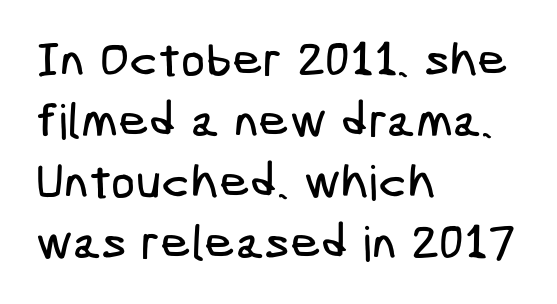
What kind of face is this? One without serifs — a sans. The lines sit at an ordinary, default distance from one another. Spacing between characters is what you'd get straight out of the box. Left-aligned paragraph, ragged on the right.
